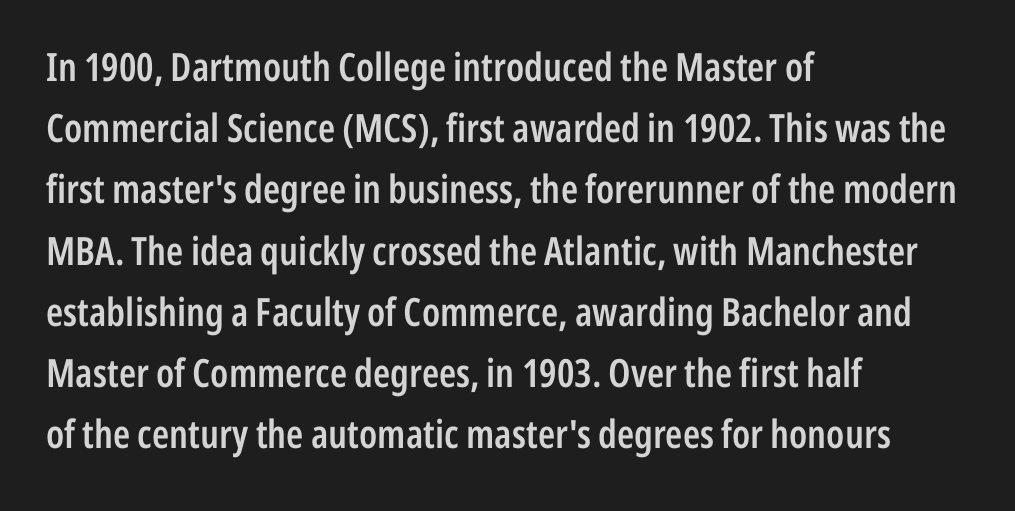
The vertical gap from one line to the next is medium. A typesetter would mark this as roman, not italic. The area under the type is left untouched. Font category for this specimen: sans-serif. In terms of weight, the rendering is demibold, just under bold. Nothing unusual about the tracking: characters are spaced as the font intends.
